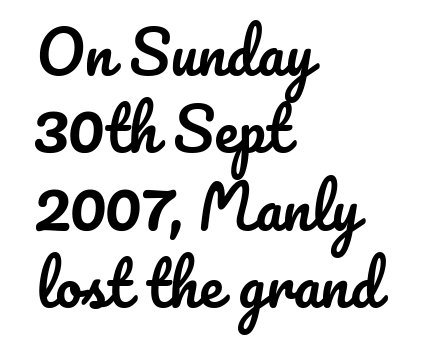
The image shows 59 px text type; set left-aligned, normal line spacing (1.31x), normal letter spacing, not underlined; low stroke contrast and a small x-height.
